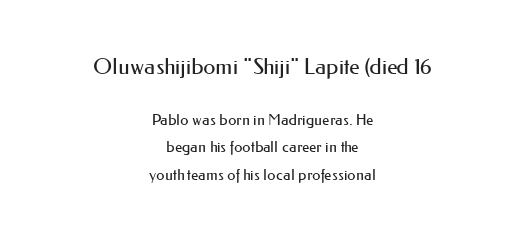
The image shows 22 px text type, upright; set centered, line spacing 1.83x, normal letter spacing, not underlined; the first (top) block is 1.47x larger.
